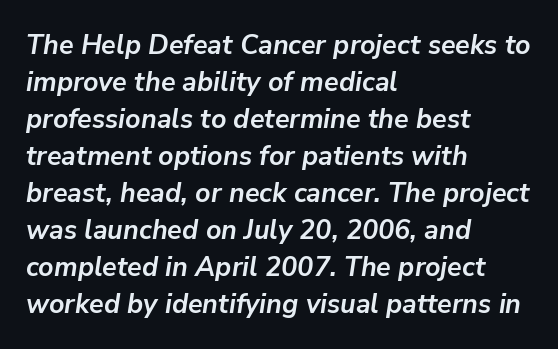
Q: Is the text bold? A: Yes.
Q: Is the text italic (slanted)? A: Yes, it leans right by about 9 degrees.
Q: Is the text underlined? A: No.
Q: How is the paragraph aligned? A: Left-aligned.
Q: Is the spacing between letters normal or unusually wide? A: Normal.
Q: Is the spacing between lines tight, normal or loose? A: Normal.
